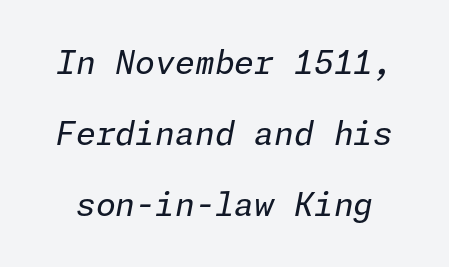
Q: Is the text bold? A: No.
Q: Is the text italic (slanted)? A: Yes, it leans right by about 11 degrees.
Q: Is the text underlined? A: No.
Q: Is the spacing between letters normal or unusually wide? A: Normal.
Q: Is the spacing between lines tight, normal or loose? A: Loose.
Q: Width (condensed, normal, or wide)? A: Normal.
Q: Stroke contrast? A: Low.
Q: x-height? A: Medium.
